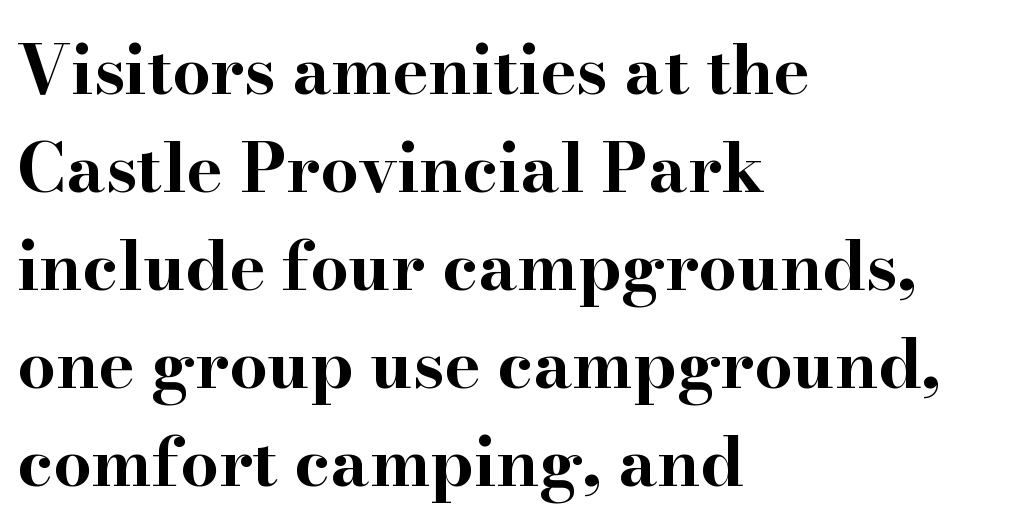
{"serif": "yes", "italic": "no", "bold": "yes", "weight": "bold", "width": "wide", "stroke_contrast": "high", "x_height": "small", "monospaced": "no", "underline": "no", "align": "left", "line_spacing": "normal", "line_spacing_ratio": 1.44, "letter_spacing": "normal", "letter_spacing_em": 0.0, "glyph_px": 68}
